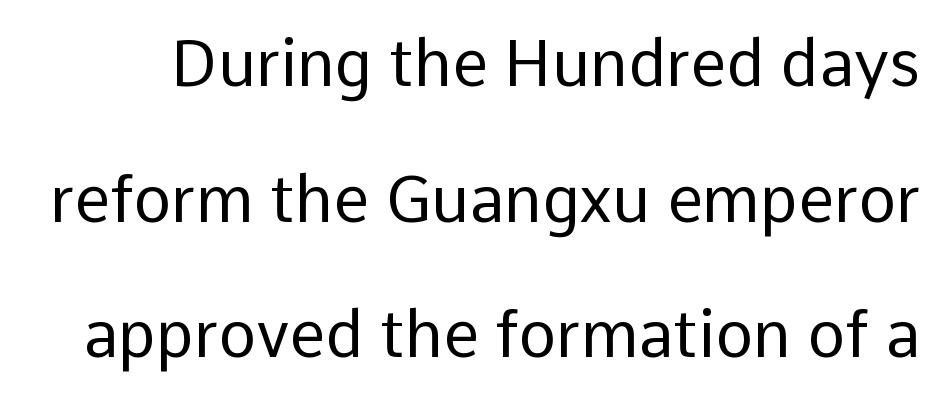
{"serif": "no", "italic": "no", "bold": "no", "weight": "regular", "width": "normal", "stroke_contrast": "low", "x_height": "medium", "monospaced": "no", "underline": "no", "line_spacing": "loose", "line_spacing_ratio": 2.12, "letter_spacing": "normal", "letter_spacing_em": 0.0, "glyph_px": 64}
